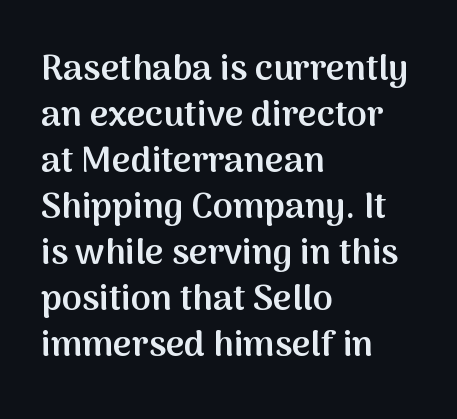
Q: Is the text bold? A: Semi-bold.
Q: Is the text italic (slanted)? A: No, it is upright.
Q: Is the typeface a serif or a sans-serif typeface? A: Sans-serif.
Q: Is the text underlined? A: No.
Q: How is the paragraph aligned? A: Left-aligned.
Q: Is the spacing between letters normal or unusually wide? A: Normal.
Q: Is the spacing between lines tight, normal or loose? A: Normal.
Q: Width (condensed, normal, or wide)? A: Normal.
Q: Stroke contrast? A: Medium.
Q: x-height? A: Medium.
Q: Monospaced? A: No.
